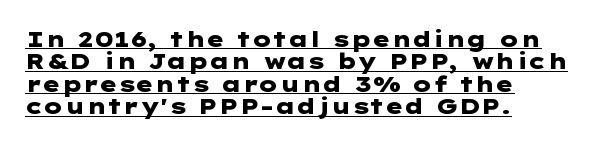
The image shows 22 px bold type, upright; set left-aligned, tight line spacing (1.02x), normal letter spacing, underlined.
